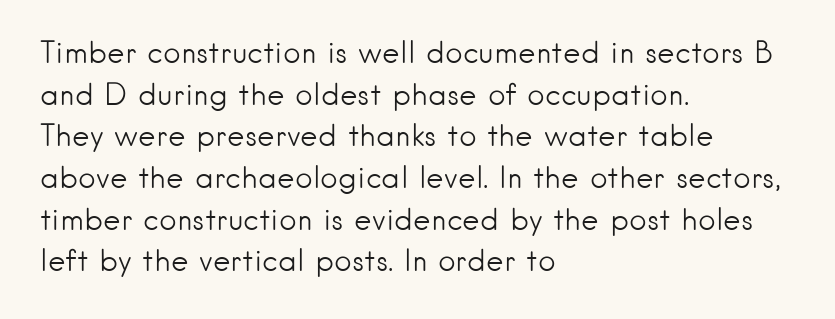
The weight tops out at a normal text grade. A typesetter would mark this as roman, not italic. Is the block centered? No — it sits flush against the left margin. Character widths vary here, with narrow letters taking less room than wide ones.
